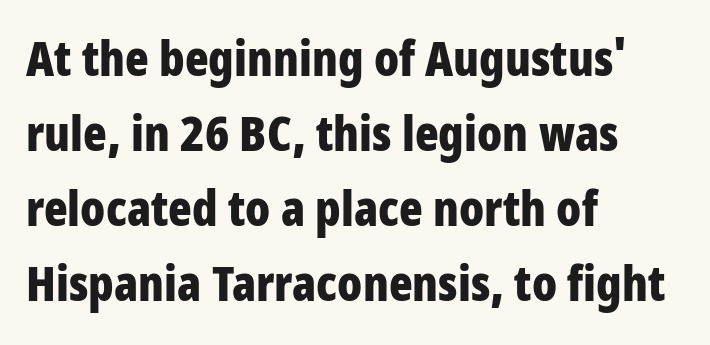
The image shows 49 px bold, condensed sans-serif type, upright; set left-aligned, normal line spacing (1.53x), normal letter spacing, not underlined; low stroke contrast and a large x-height.
